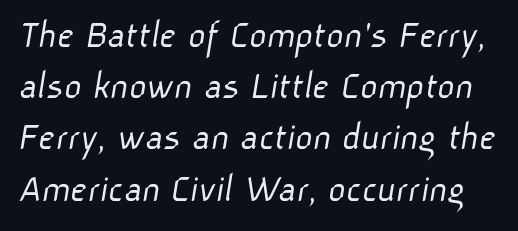
Only glyphs here, with clear space below each row. The strokes carry an ordinary text weight at most. Does extra space separate the letters? No, they use regular spacing. Note: no serifs on the glyphs. You could not count columns in this text — the font is proportionally spaced.
